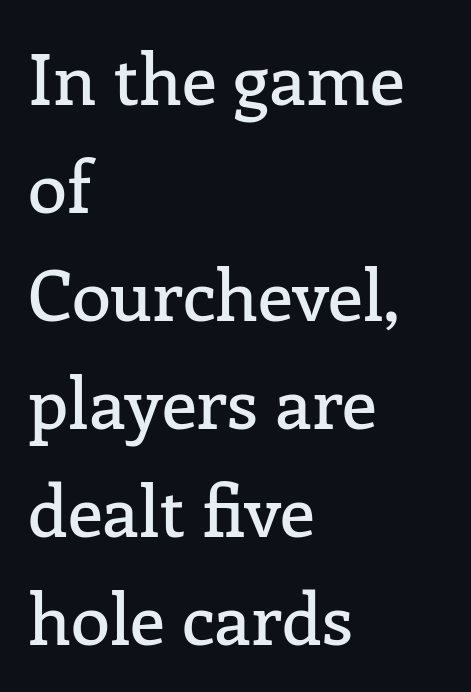
Q: Is the text italic (slanted)? A: No, it is upright.
Q: Is the typeface a serif or a sans-serif typeface? A: Serif.
Q: Is the text underlined? A: No.
Q: How is the paragraph aligned? A: Left-aligned.
Q: Is the spacing between letters normal or unusually wide? A: Normal.
Q: Is the spacing between lines tight, normal or loose? A: Normal.
Q: Width (condensed, normal, or wide)? A: Normal.
Q: Stroke contrast? A: Low.
Q: x-height? A: Medium.
Q: Monospaced? A: No.
